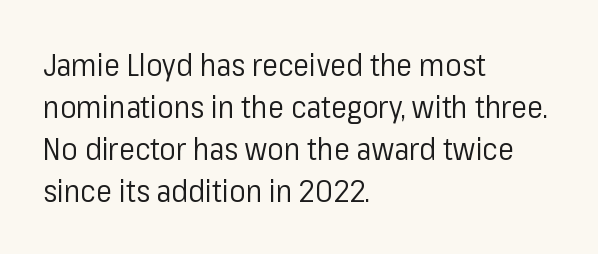
Q: Is the text bold? A: No.
Q: Is the text italic (slanted)? A: No, it is upright.
Q: Is the typeface a serif or a sans-serif typeface? A: Sans-serif.
Q: Is the text underlined? A: No.
Q: How is the paragraph aligned? A: Left-aligned.
Q: Is the spacing between letters normal or unusually wide? A: Normal.
Q: Is the spacing between lines tight, normal or loose? A: Normal.
Q: Width (condensed, normal, or wide)? A: Normal.
Q: Stroke contrast? A: Low.
Q: x-height? A: Medium.
Q: Monospaced? A: No.
